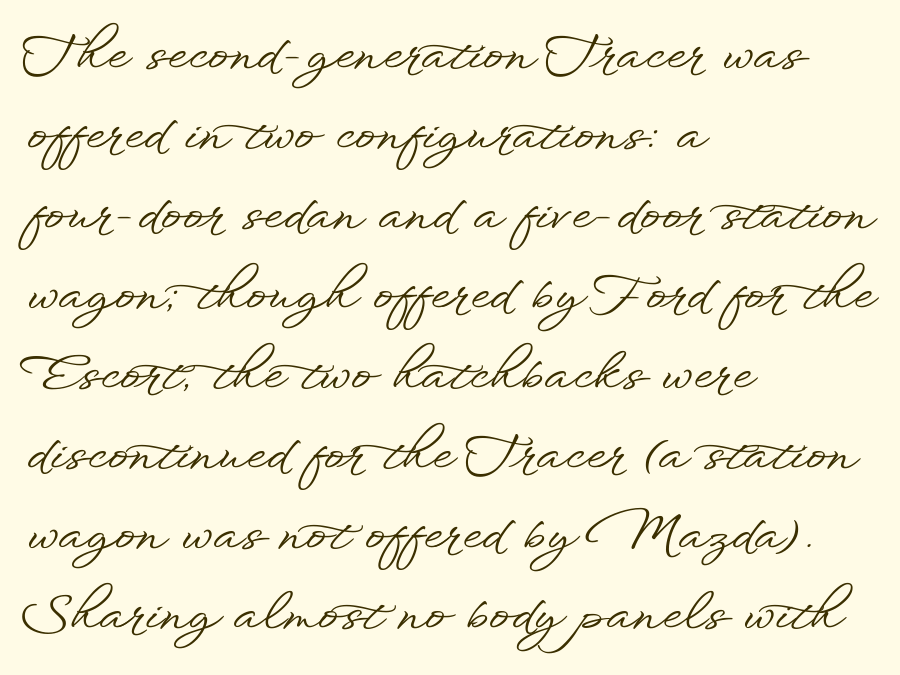
{"serif": "no", "width": "wide", "stroke_contrast": "low", "x_height": "small", "monospaced": "no", "underline": "no", "align": "left", "line_spacing": "normal", "line_spacing_ratio": 1.6, "letter_spacing": "normal", "letter_spacing_em": 0.0, "glyph_px": 50}
